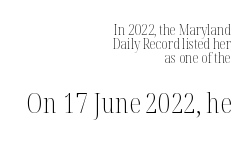
{"italic": "no", "bold": "no", "underline": "no", "align": "right", "line_spacing": "tight", "line_spacing_ratio": 1.01, "letter_spacing": "normal", "letter_spacing_em": 0.0, "larger_block": "second", "size_ratio": 1.93, "glyph_px": 27}
